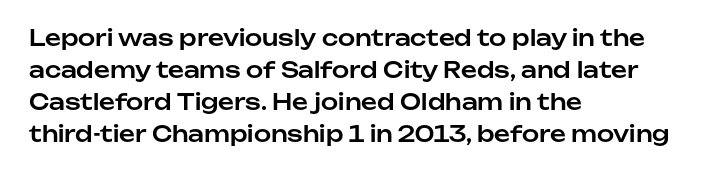
Left-aligned paragraph, ragged on the right. Rendered with straight, roman letterforms. Successive baselines arrive at the customary interval. Descenders are the only things crossing below the line. Is the letter spacing exaggerated? No — it looks like the ordinary default.
